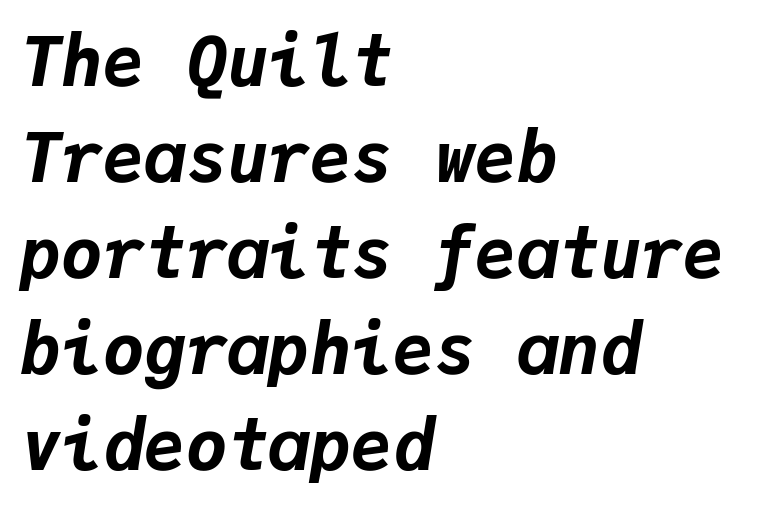
The whole block is typeset with a tilt. In terms of leading, this rendering sits right in the middle. Inter-character spacing is left at the font's built-in metrics. Students, this is bold: see how much ink each stroke carries. Is the block centered? No — it sits flush against the left margin.
